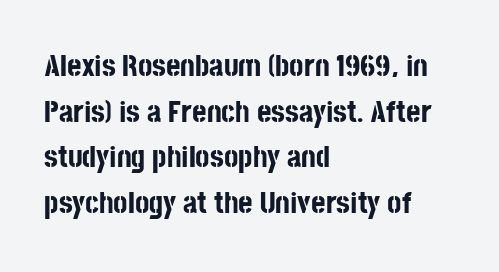
The font's upright variant was chosen for this text. The gaps between neighbouring characters are ordinary and unremarkable. Character widths vary here, with narrow letters taking less room than wide ones. The characters look thick and weighty, a clear bold. The rag falls on the right side of this text block. Bare-footed words on every line.
